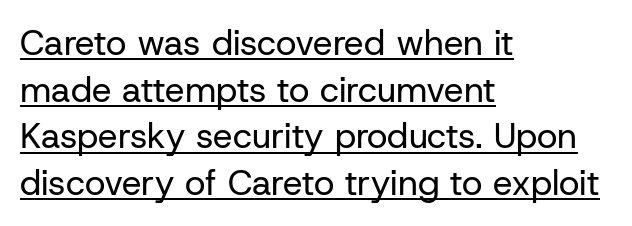
Q: Is the text bold? A: No.
Q: Is the text italic (slanted)? A: No, it is upright.
Q: Is the typeface a serif or a sans-serif typeface? A: Sans-serif.
Q: Is the text underlined? A: Yes.
Q: How is the paragraph aligned? A: Left-aligned.
Q: Is the spacing between letters normal or unusually wide? A: Normal.
Q: Is the spacing between lines tight, normal or loose? A: Normal.
Q: Width (condensed, normal, or wide)? A: Normal.
Q: Stroke contrast? A: Low.
Q: x-height? A: Medium.
Q: Monospaced? A: No.
